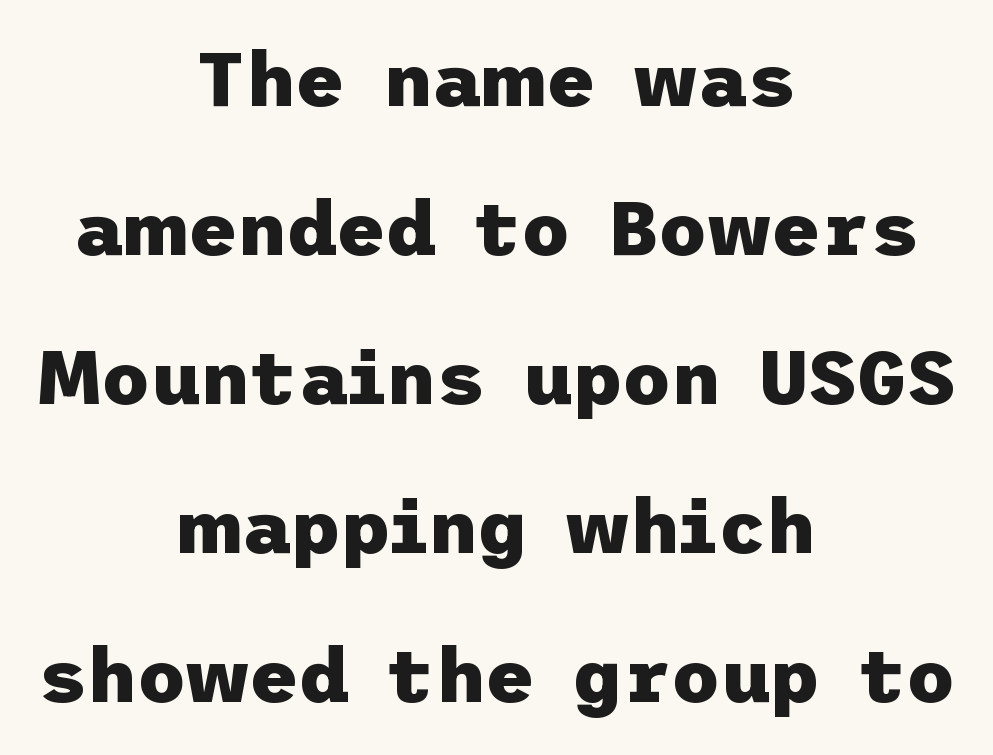
Q: Is the text bold? A: Yes.
Q: Is the text italic (slanted)? A: No, it is upright.
Q: Is the typeface a serif or a sans-serif typeface? A: Sans-serif.
Q: Is the text underlined? A: No.
Q: How is the paragraph aligned? A: Centered.
Q: Is the spacing between letters normal or unusually wide? A: Normal.
Q: Is the spacing between lines tight, normal or loose? A: Loose.
Q: Width (condensed, normal, or wide)? A: Normal.
Q: Stroke contrast? A: Low.
Q: x-height? A: Medium.
